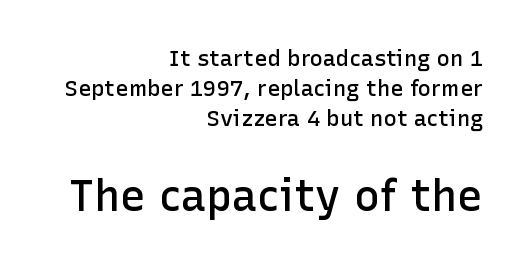
{"serif": "no", "italic": "no", "bold": "semi", "weight": "semibold", "width": "normal", "stroke_contrast": "low", "x_height": "medium", "monospaced": "no", "underline": "no", "align": "right", "line_spacing": "normal", "line_spacing_ratio": 1.37, "letter_spacing": "normal", "letter_spacing_em": 0.0, "larger_block": "second", "size_ratio": 1.95, "glyph_px": 43}
